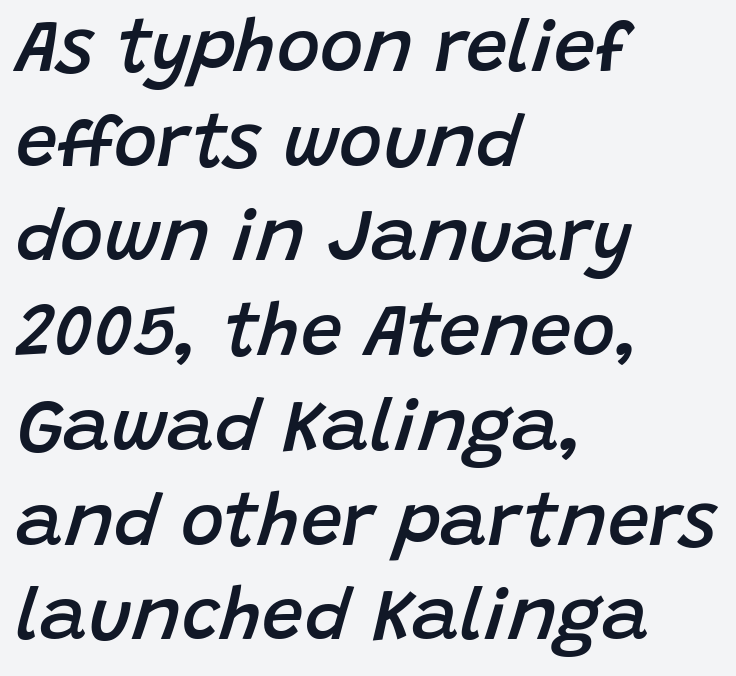
Q: Is the text bold? A: Semi-bold.
Q: Is the text italic (slanted)? A: Yes, it leans right by about 15 degrees.
Q: Is the text underlined? A: No.
Q: How is the paragraph aligned? A: Left-aligned.
Q: Is the spacing between letters normal or unusually wide? A: Normal.
Q: Is the spacing between lines tight, normal or loose? A: Normal.
Q: Width (condensed, normal, or wide)? A: Normal.
Q: Stroke contrast? A: Low.
Q: x-height? A: Large.
Q: Monospaced? A: No.
